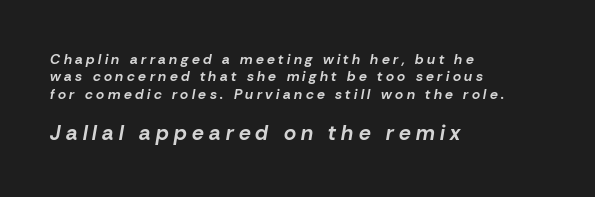
The image shows 21 px bold type, italic (leaning right); set left-aligned, line spacing 1.24x, unusually wide letter spacing (+0.25 em), not underlined; the second (bottom) block is 1.5x larger.
